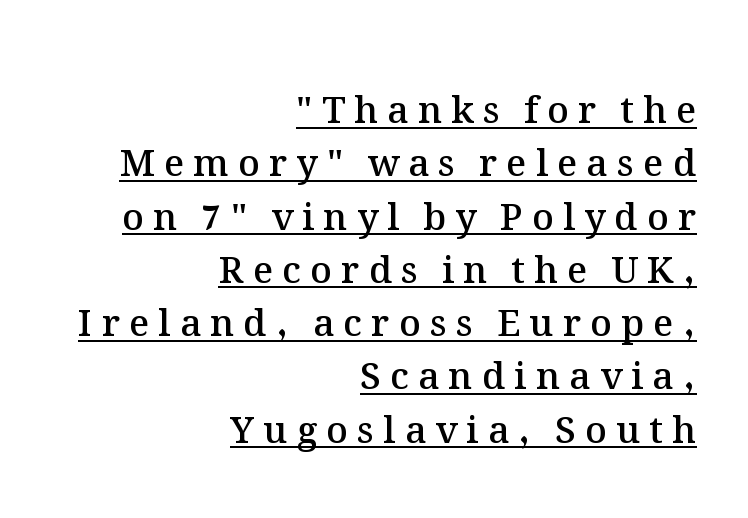
{"italic": "no", "bold": "semi", "weight": "semibold", "width": "normal", "stroke_contrast": "medium", "x_height": "medium", "monospaced": "no", "underline": "yes", "align": "right", "line_spacing": "normal", "line_spacing_ratio": 1.44, "letter_spacing": "wide", "letter_spacing_em": 0.25, "glyph_px": 37}
